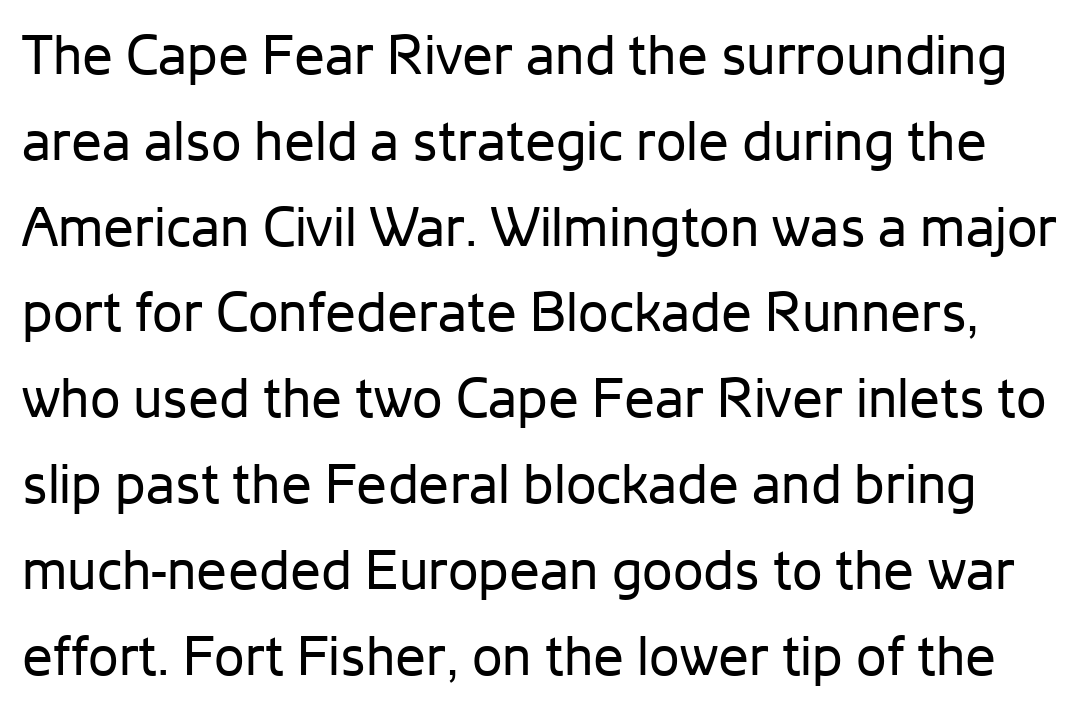
The specimen reads as upright at a glance. Short note: letters normally spaced. The face used here is proportionally spaced, like ordinary book or web type. Classification — sans serif.
